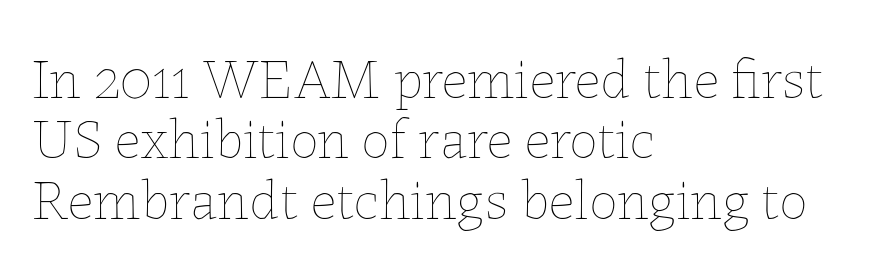
Varying glyph widths throughout — classic text-font behaviour. Posture: straight, roman, zero tilt. The lines in this sample share a left origin and differ only in where they stop. Heft: none added — not bold.
